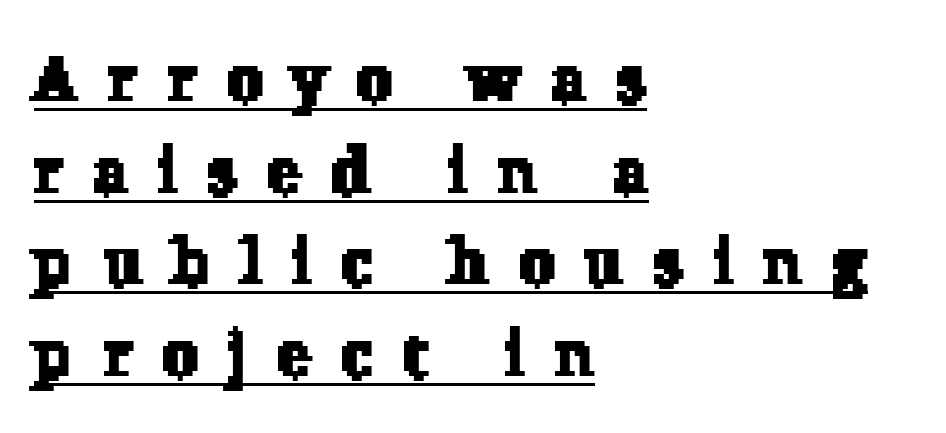
{"serif": "yes", "width": "normal", "stroke_contrast": "low", "x_height": "medium", "monospaced": "no", "underline": "yes", "align": "left", "line_spacing": "normal", "line_spacing_ratio": 1.43, "letter_spacing": "wide", "letter_spacing_em": 0.47, "glyph_px": 64}
